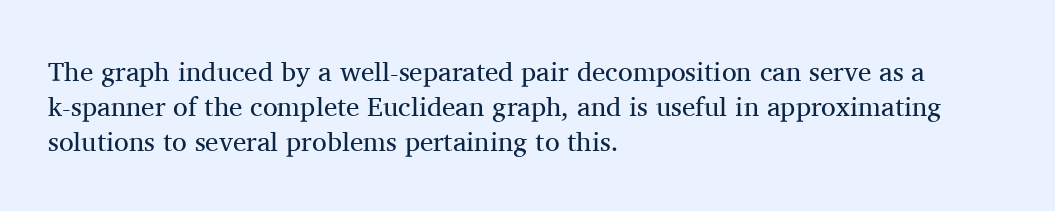
The image shows 27 px text type, upright; set left-aligned, normal line spacing (1.29x), normal letter spacing, not underlined.
